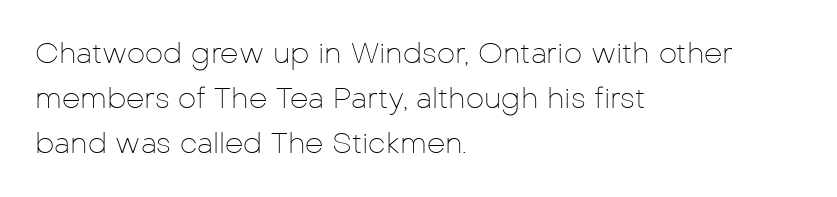
Q: Is the text bold? A: No.
Q: Is the text italic (slanted)? A: No, it is upright.
Q: Is the typeface a serif or a sans-serif typeface? A: Sans-serif.
Q: Is the text underlined? A: No.
Q: How is the paragraph aligned? A: Left-aligned.
Q: Is the spacing between letters normal or unusually wide? A: Normal.
Q: Is the spacing between lines tight, normal or loose? A: Normal.
Q: Width (condensed, normal, or wide)? A: Normal.
Q: Stroke contrast? A: Low.
Q: x-height? A: Medium.
Q: Monospaced? A: No.
